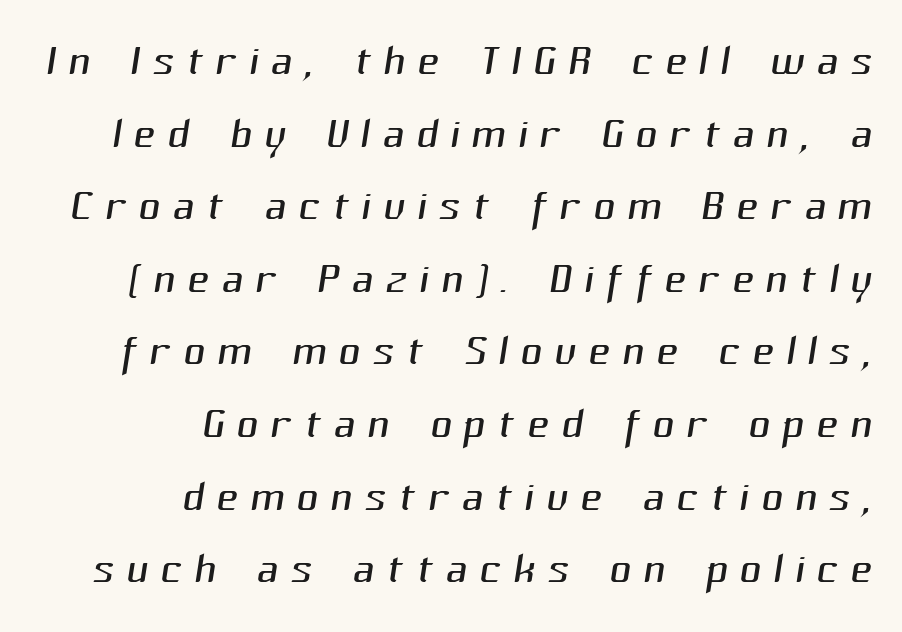
The image shows 60 px light sans-serif type; set right-aligned, line spacing 1.21x, unusually wide letter spacing (+0.2 em), not underlined; medium stroke contrast and a medium x-height.
